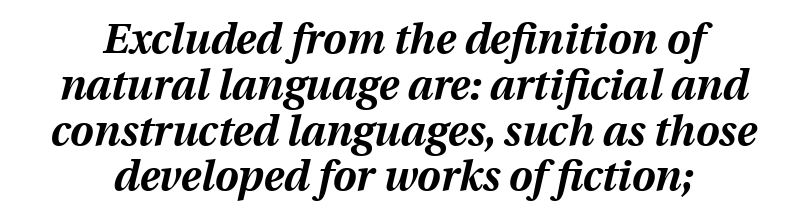
{"italic": "yes", "lean": "right", "slant_degrees": 13, "bold": "yes", "weight": "bold", "width": "normal", "stroke_contrast": "medium", "x_height": "medium", "monospaced": "no", "underline": "no", "align": "center", "line_spacing": "tight", "line_spacing_ratio": 1.09, "letter_spacing": "normal", "letter_spacing_em": 0.0, "glyph_px": 42}
